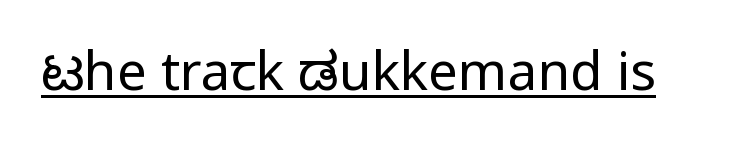
Q: Is the text bold? A: No.
Q: Is the text italic (slanted)? A: No, it is upright.
Q: Is the typeface a serif or a sans-serif typeface? A: Sans-serif.
Q: Is the text underlined? A: Yes.
Q: Is the spacing between letters normal or unusually wide? A: Normal.
Q: Width (condensed, normal, or wide)? A: Normal.
Q: Stroke contrast? A: Low.
Q: x-height? A: Medium.
Q: Monospaced? A: No.
